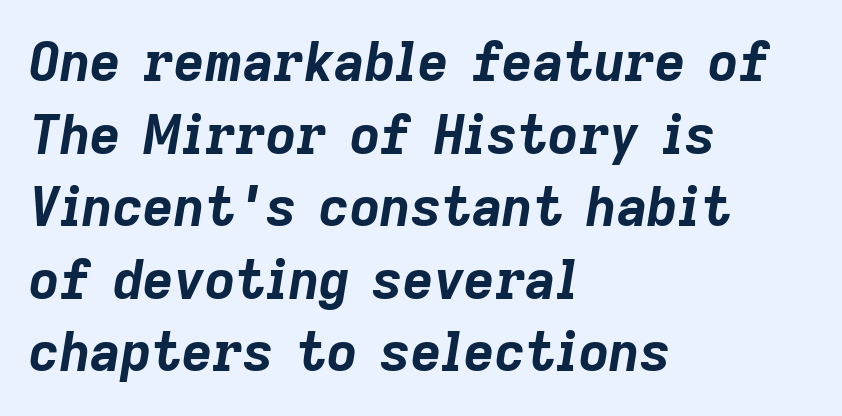
The image shows 53 px bold type, italic (leaning right); set left-aligned, normal line spacing (1.37x), normal letter spacing, not underlined; low stroke contrast and a medium x-height.
